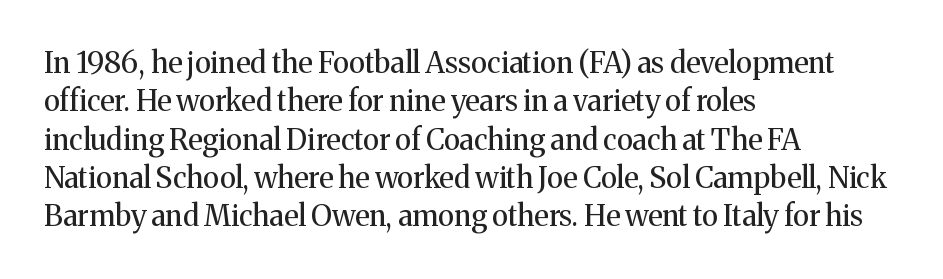
Q: Is the text bold? A: No.
Q: Is the text italic (slanted)? A: No, it is upright.
Q: Is the typeface a serif or a sans-serif typeface? A: Serif.
Q: Is the text underlined? A: No.
Q: How is the paragraph aligned? A: Left-aligned.
Q: Is the spacing between letters normal or unusually wide? A: Normal.
Q: Is the spacing between lines tight, normal or loose? A: Normal.
Q: Width (condensed, normal, or wide)? A: Normal.
Q: Stroke contrast? A: Medium.
Q: x-height? A: Medium.
Q: Monospaced? A: No.
